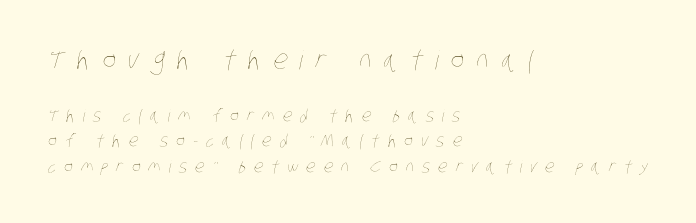
The image shows 26 px text type; set left-aligned, normal line spacing (1.5x), unusually wide letter spacing (+0.47 em), not underlined; the first (top) block is 1.53x larger.
